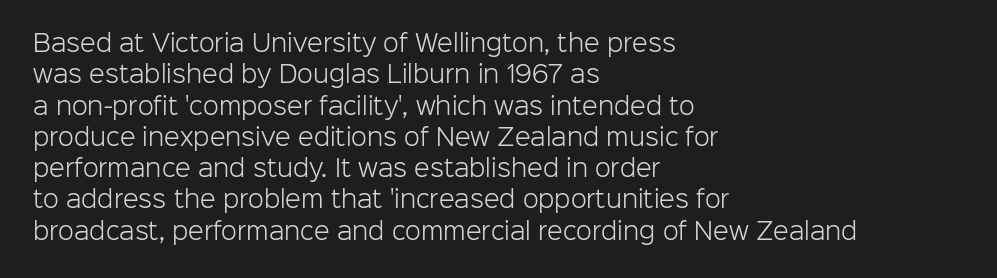
One glance says typical: line gaps are just what's usual. What stands out about the letter spacing? Nothing — it is the standard amount. This reads as an unemphasized weight, regular at the heaviest. The text block is weighted toward the left margin, trailing off unevenly rightward. Descender tails drop into unmarked territory. The specimen reads as upright at a glance.
